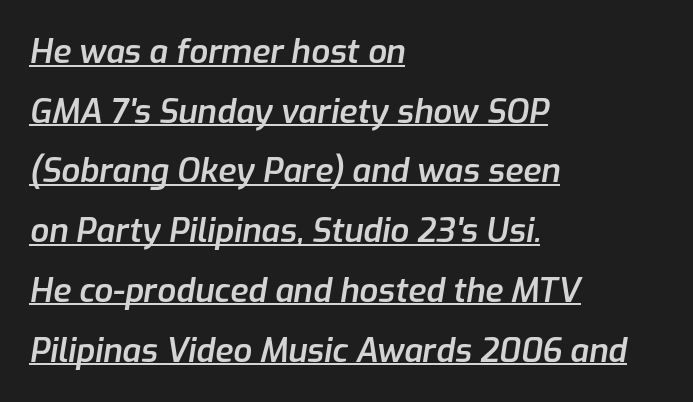
The image shows 33 px semibold type, italic (leaning right); set left-aligned, line spacing 1.81x, normal letter spacing, underlined; low stroke contrast and a medium x-height.
